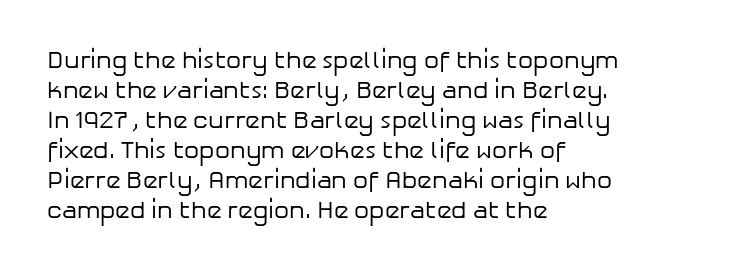
Honestly, there is no underline to notice here at all. The font's upright variant was chosen for this text. Horizontally, the lines are justified to the leading edge only. Bold? No — there's no thickening of the strokes.
